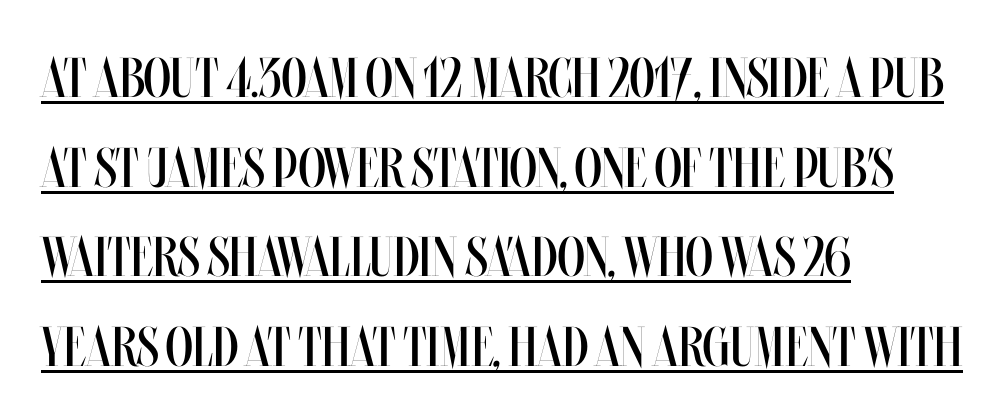
The image shows 56 px regular-weight, condensed type, upright; set left-aligned, normal line spacing (1.6x), normal letter spacing, underlined; medium stroke contrast and a large x-height.
